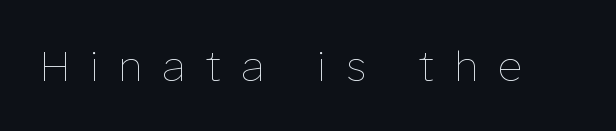
Q: Is the text bold? A: No.
Q: Is the text italic (slanted)? A: No, it is upright.
Q: Is the text underlined? A: No.
Q: Is the spacing between letters normal or unusually wide? A: Unusually wide.
Q: Width (condensed, normal, or wide)? A: Normal.
Q: Stroke contrast? A: Low.
Q: x-height? A: Medium.
Q: Monospaced? A: No.
